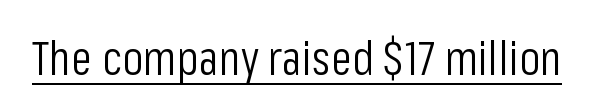
{"serif": "no", "italic": "no", "bold": "no", "weight": "light", "width": "condensed", "stroke_contrast": "low", "x_height": "medium", "monospaced": "no", "underline": "yes", "letter_spacing": "normal", "letter_spacing_em": 0.0, "glyph_px": 48}
